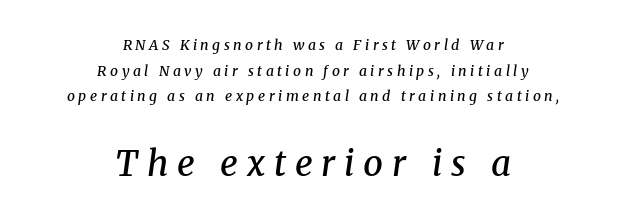
Descenders are the only things crossing below the line. Do the characters align in a grid? No, the font is proportional. Does the type have serifs? Yes, each stem ends in a small foot. If you folded the block vertically in half, each line would mirror itself in length. These words are printed semibold, heavier than regular yet not bold.
